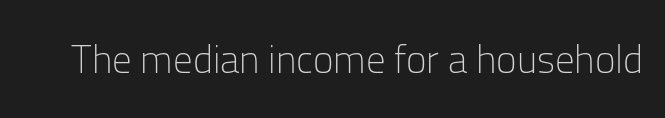
{"serif": "no", "italic": "no", "bold": "no", "weight": "light", "width": "normal", "stroke_contrast": "low", "x_height": "medium", "monospaced": "no", "underline": "no", "letter_spacing": "normal", "letter_spacing_em": 0.0, "glyph_px": 39}
